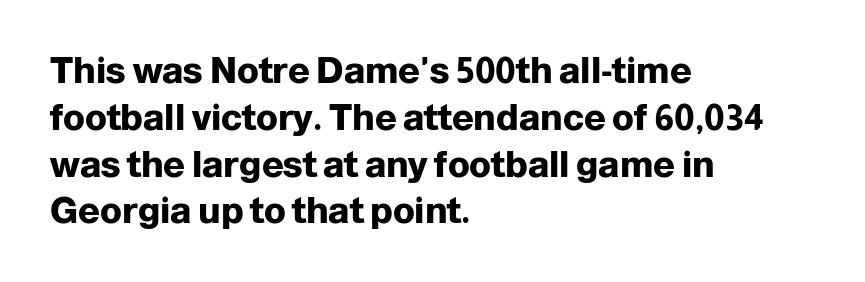
Font category for this specimen: sans-serif. These lines are rendered in a variable-pitch font. Notice how thick the strokes are: this is what a full bold looks like. How are the letters spaced? Ordinarily, with no added tracking. Line starts are locked; line ends wander.
